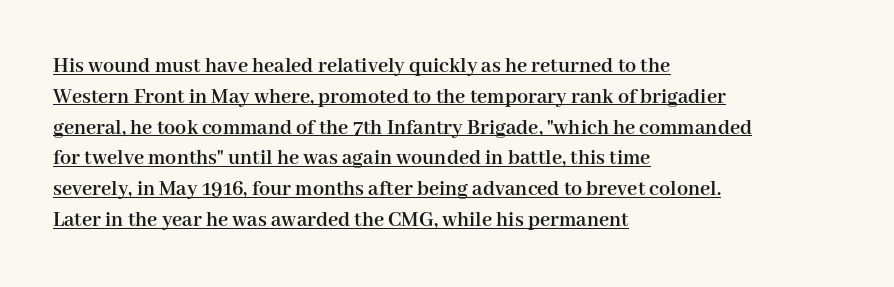
Q: Is the text bold? A: Yes.
Q: Is the text italic (slanted)? A: No, it is upright.
Q: Is the text underlined? A: Yes.
Q: How is the paragraph aligned? A: Left-aligned.
Q: Is the spacing between letters normal or unusually wide? A: Normal.
Q: Is the spacing between lines tight, normal or loose? A: Normal.
